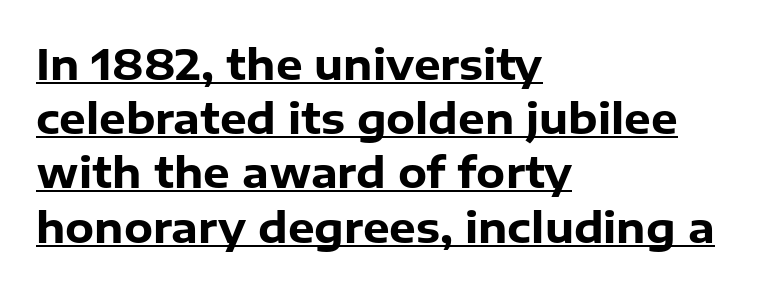
The sample's only ornament is a line tracing under the words. Vertical spacing — default. These words are printed bold, with thick strokes throughout. These lines stack with their left ends in a neat column.
